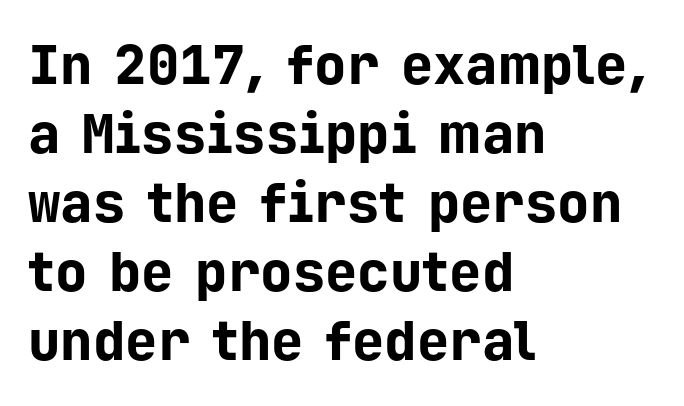
The image shows 54 px bold sans-serif type, upright, monospaced; set left-aligned, normal line spacing (1.28x), normal letter spacing, not underlined; low stroke contrast and a medium x-height.
